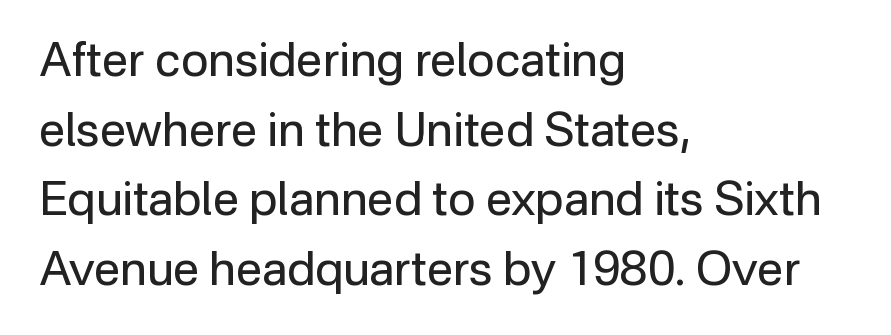
{"serif": "no", "italic": "no", "bold": "no", "weight": "regular", "width": "normal", "stroke_contrast": "low", "x_height": "medium", "monospaced": "no", "underline": "no", "align": "left", "line_spacing": "normal", "line_spacing_ratio": 1.48, "letter_spacing": "normal", "letter_spacing_em": 0.0, "glyph_px": 47}
